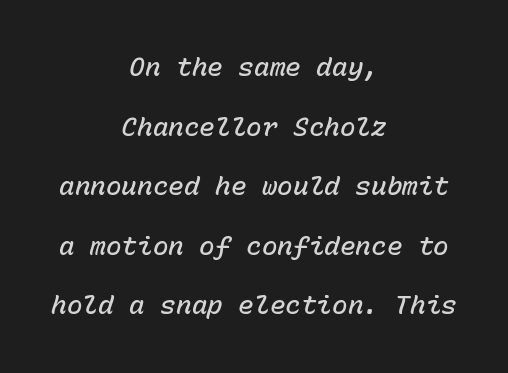
Q: Is the text bold? A: Semi-bold.
Q: Is the text italic (slanted)? A: Yes, it leans right by about 15 degrees.
Q: Is the text underlined? A: No.
Q: How is the paragraph aligned? A: Centered.
Q: Is the spacing between letters normal or unusually wide? A: Normal.
Q: Is the spacing between lines tight, normal or loose? A: Loose.
